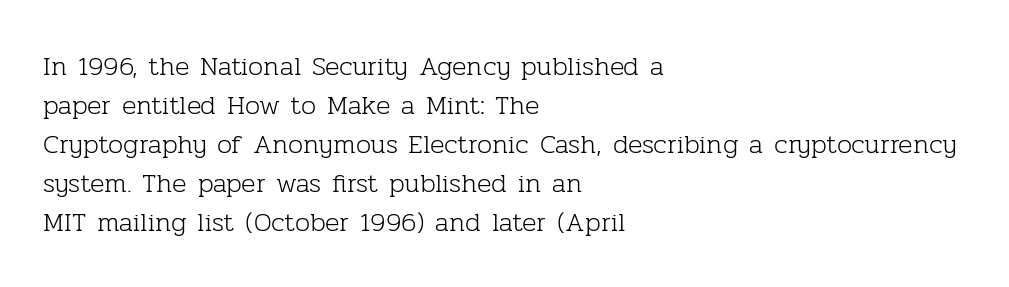
Nothing heavy about these letters — not bold at all. The block of text has a typical density, with ordinary space between rows. Posture: straight, roman, zero tilt. Quick note: underline off. The letterforms sit shoulder to shoulder at normal distance.
